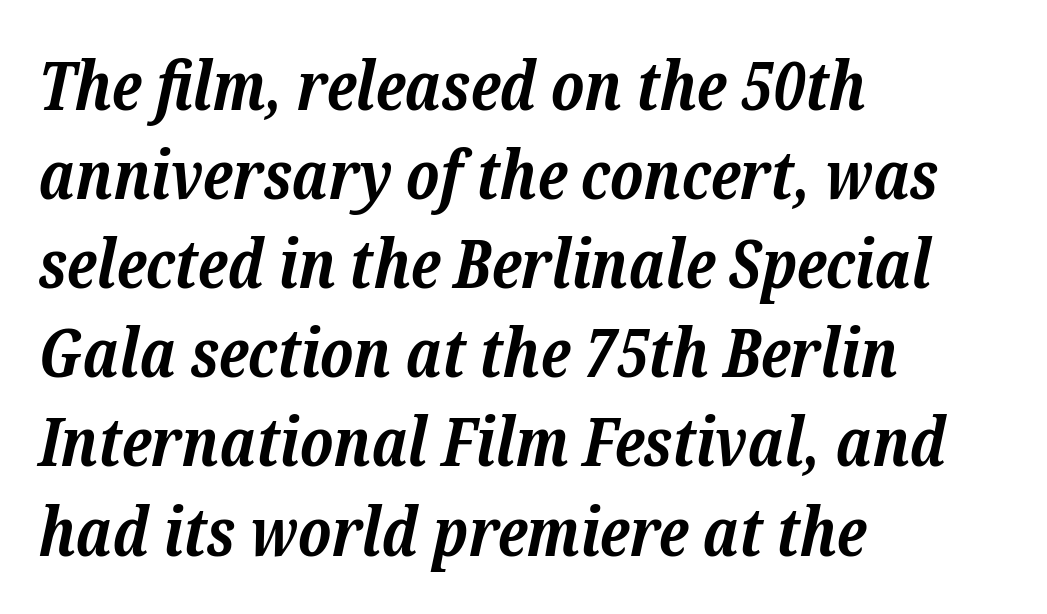
Q: Is the text bold? A: Yes.
Q: Is the text italic (slanted)? A: Yes, it leans right by about 12 degrees.
Q: Is the typeface a serif or a sans-serif typeface? A: Serif.
Q: Is the text underlined? A: No.
Q: How is the paragraph aligned? A: Left-aligned.
Q: Is the spacing between letters normal or unusually wide? A: Normal.
Q: Is the spacing between lines tight, normal or loose? A: Normal.
Q: Width (condensed, normal, or wide)? A: Normal.
Q: Stroke contrast? A: Low.
Q: x-height? A: Medium.
Q: Monospaced? A: No.
